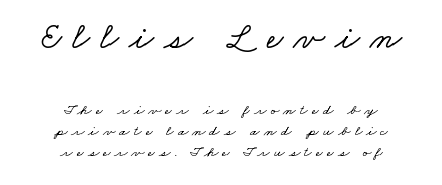
Decoration check: the copy has no underline. The passage shown has open, widely tracked lettering throughout. Scale decreases going downward across the two blocks. Serif or sans? Serif — the stroke terminals have little feet. Character widths vary here, with narrow letters taking less room than wide ones. Each line is balanced around a shared central axis.
